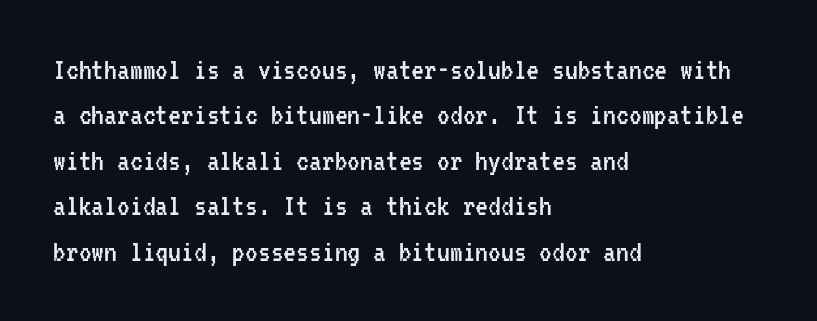
Q: Is the text bold? A: No.
Q: Is the text italic (slanted)? A: No, it is upright.
Q: Is the typeface a serif or a sans-serif typeface? A: Sans-serif.
Q: Is the text underlined? A: No.
Q: How is the paragraph aligned? A: Left-aligned.
Q: Is the spacing between letters normal or unusually wide? A: Normal.
Q: Is the spacing between lines tight, normal or loose? A: Normal.
Q: Width (condensed, normal, or wide)? A: Condensed.
Q: Stroke contrast? A: Low.
Q: x-height? A: Medium.
Q: Monospaced? A: Yes.
